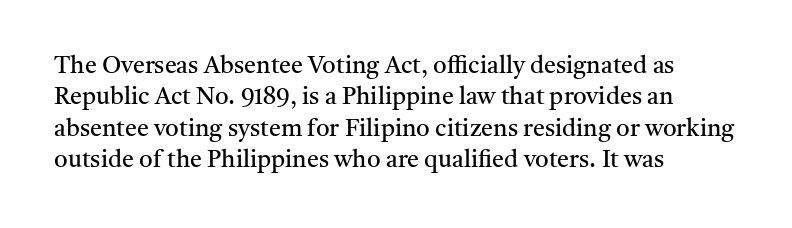
{"italic": "no", "bold": "no", "underline": "no", "align": "left", "line_spacing": "normal", "line_spacing_ratio": 1.31, "letter_spacing": "normal", "letter_spacing_em": 0.0, "glyph_px": 24}
